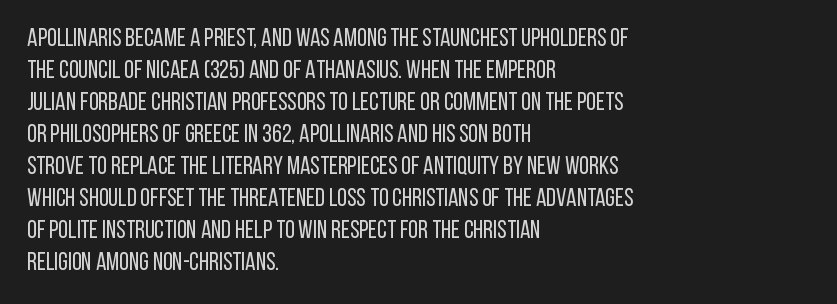
Q: Is the text bold? A: No.
Q: Is the text italic (slanted)? A: No, it is upright.
Q: Is the text underlined? A: No.
Q: How is the paragraph aligned? A: Left-aligned.
Q: Is the spacing between letters normal or unusually wide? A: Normal.
Q: Is the spacing between lines tight, normal or loose? A: Normal.
